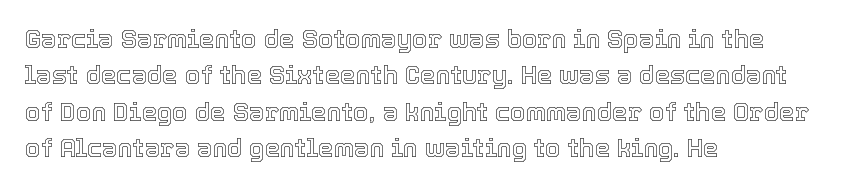
Plain, unruled lines of type. The type is set solid horizontally, with unmodified tracking. Tall strokes in this sample are plumb rather than angled. Regarding leading, the lines here are spaced in the standard way.
